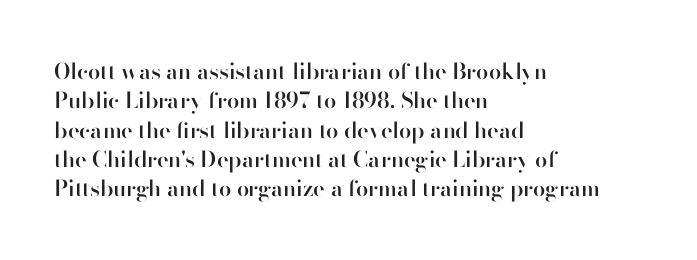
The image shows 22 px text type, upright; set left-aligned, normal line spacing (1.33x), normal letter spacing, not underlined.
